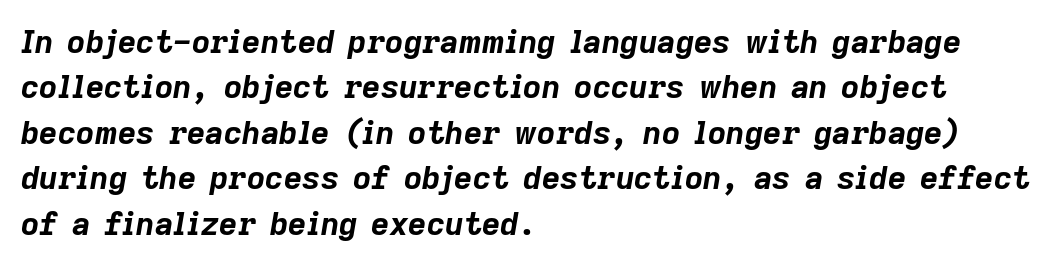
Q: Is the text bold? A: Yes.
Q: Is the text italic (slanted)? A: Yes, it leans right by about 9 degrees.
Q: Is the text underlined? A: No.
Q: How is the paragraph aligned? A: Left-aligned.
Q: Is the spacing between letters normal or unusually wide? A: Normal.
Q: Is the spacing between lines tight, normal or loose? A: Normal.
Q: Width (condensed, normal, or wide)? A: Normal.
Q: Stroke contrast? A: Low.
Q: x-height? A: Medium.
Q: Monospaced? A: No.
